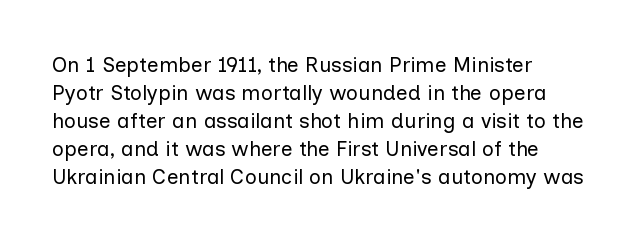
The paragraph has a hard left edge and a soft right edge. Rows of type keep a routine distance in the vertical direction. The letters sit at their default tracking, neither squeezed nor spread. Posture: vertical.
